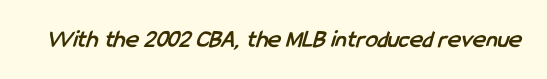
{"bold": "yes", "underline": "no", "letter_spacing": "normal", "letter_spacing_em": 0.0, "glyph_px": 25}
